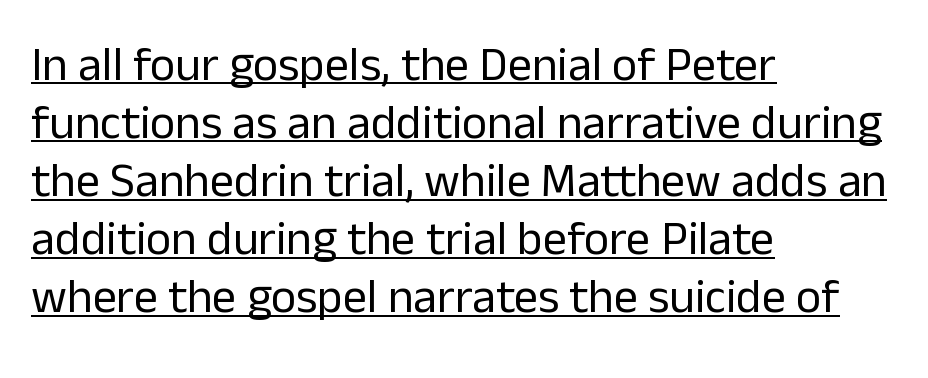
Q: Is the text bold? A: No.
Q: Is the text italic (slanted)? A: No, it is upright.
Q: Is the typeface a serif or a sans-serif typeface? A: Sans-serif.
Q: Is the text underlined? A: Yes.
Q: How is the paragraph aligned? A: Left-aligned.
Q: Is the spacing between letters normal or unusually wide? A: Normal.
Q: Width (condensed, normal, or wide)? A: Normal.
Q: Stroke contrast? A: Low.
Q: x-height? A: Medium.
Q: Monospaced? A: No.
